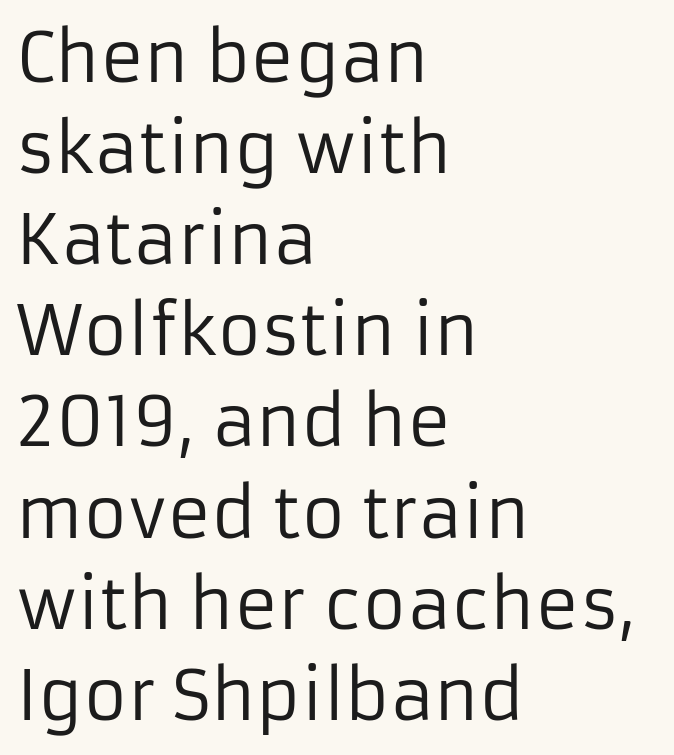
Q: Is the text bold? A: No.
Q: Is the text italic (slanted)? A: No, it is upright.
Q: Is the typeface a serif or a sans-serif typeface? A: Sans-serif.
Q: Is the text underlined? A: No.
Q: How is the paragraph aligned? A: Left-aligned.
Q: Is the spacing between letters normal or unusually wide? A: Normal.
Q: Is the spacing between lines tight, normal or loose? A: Normal.
Q: Width (condensed, normal, or wide)? A: Normal.
Q: Stroke contrast? A: Low.
Q: x-height? A: Medium.
Q: Monospaced? A: No.
